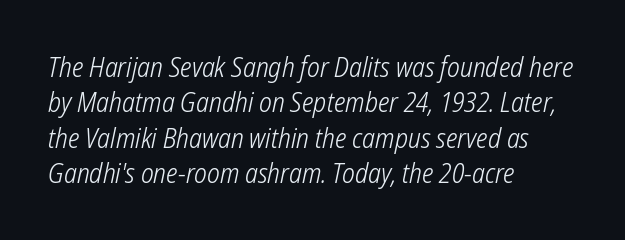
Words float on clear page, feet unadorned. Default kerning and tracking; the words read as compact shapes. Typeset ragged right — the left edge is the straight one. Bold? No — there's no thickening of the strokes. Evenly set lines give the paragraph a standard silhouette.
